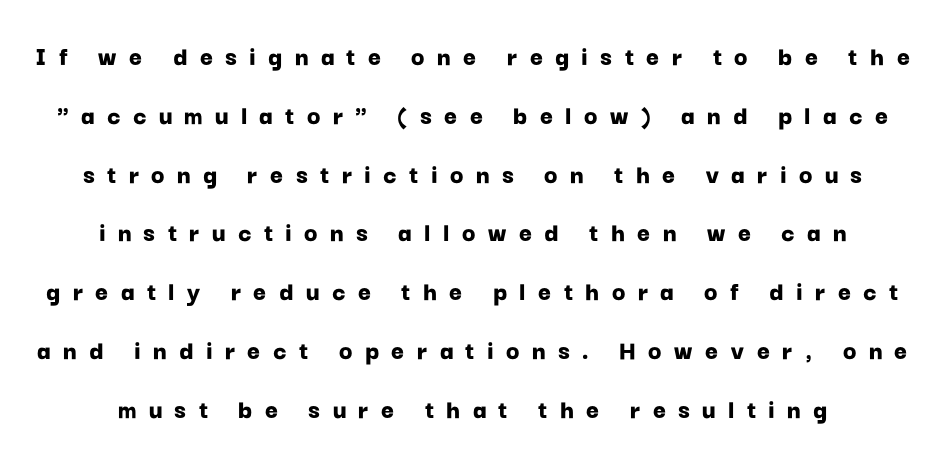
{"serif": "no", "italic": "no", "bold": "yes", "weight": "bold", "width": "normal", "stroke_contrast": "low", "x_height": "medium", "monospaced": "no", "underline": "no", "line_spacing": "loose", "line_spacing_ratio": 2.1, "letter_spacing": "wide", "letter_spacing_em": 0.44, "glyph_px": 28}
